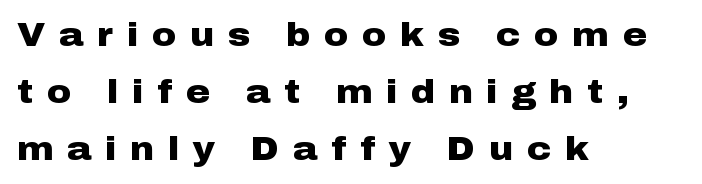
The image shows 33 px heavy, wide sans-serif type, upright; set left-aligned, line spacing 1.72x, unusually wide letter spacing (+0.42 em), not underlined; low stroke contrast and a medium x-height.
